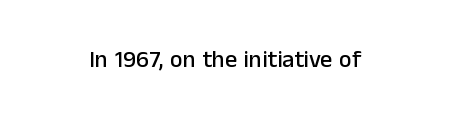
The image shows 24 px text type, upright; set centered, normal letter spacing, not underlined.
